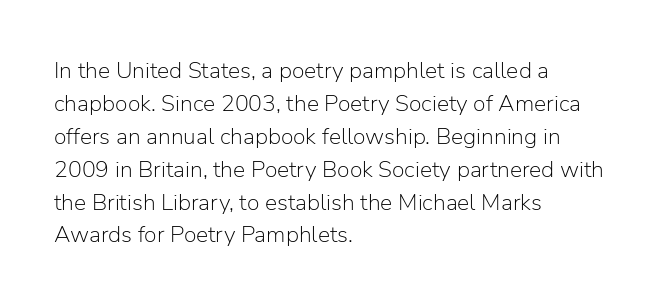
Honestly, the row spacing looks completely unremarkable. Caption: face not bold, strokes unweighted. Posture: vertical. This rendering features lettering with no underline. The setting favours the left margin, as ordinary paragraphs usually do.
